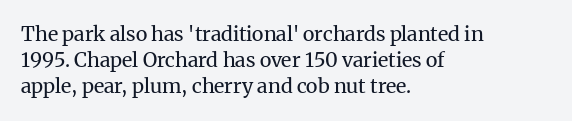
No chunkiness to these letters — they're not bold. Alignment: flush left. Do the letters lean? They stand straight. Horizontal bands of white between lines are of average thickness. Has an underline been added? It has not. Is the letter spacing exaggerated? No — it looks like the ordinary default.
